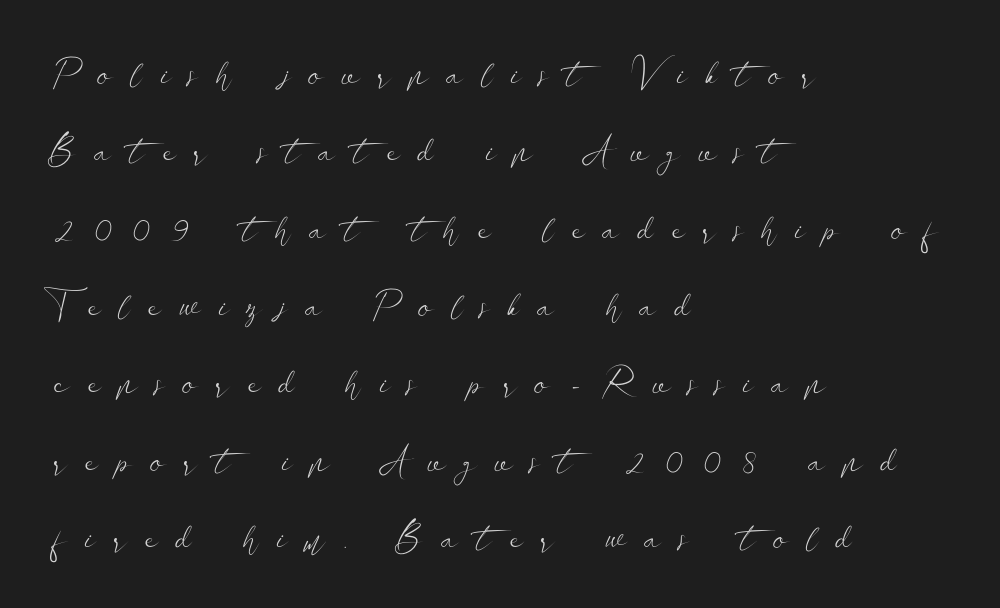
The image shows 37 px light, wide sans-serif type; set left-aligned, loose line spacing (2.09x), unusually wide letter spacing (+0.5 em), not underlined; low stroke contrast and a small x-height.
